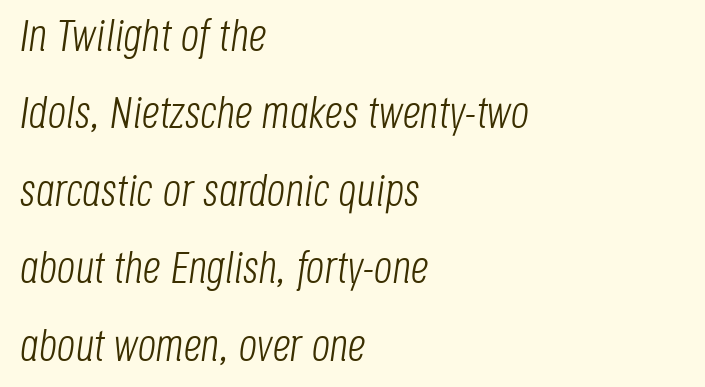
The image shows 45 px light, condensed type, italic (leaning right); set left-aligned, line spacing 1.72x, normal letter spacing, not underlined; low stroke contrast and a large x-height.
